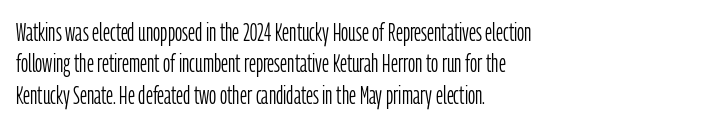
The image shows 25 px text type, upright; set left-aligned, normal line spacing (1.26x), normal letter spacing, not underlined.
